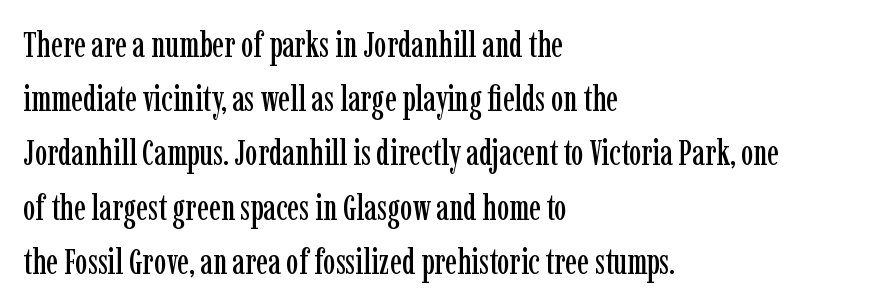
Q: Is the text italic (slanted)? A: No, it is upright.
Q: Is the typeface a serif or a sans-serif typeface? A: Serif.
Q: Is the text underlined? A: No.
Q: How is the paragraph aligned? A: Left-aligned.
Q: Is the spacing between letters normal or unusually wide? A: Normal.
Q: Is the spacing between lines tight, normal or loose? A: Normal.
Q: Width (condensed, normal, or wide)? A: Condensed.
Q: Stroke contrast? A: Low.
Q: x-height? A: Medium.
Q: Monospaced? A: No.
